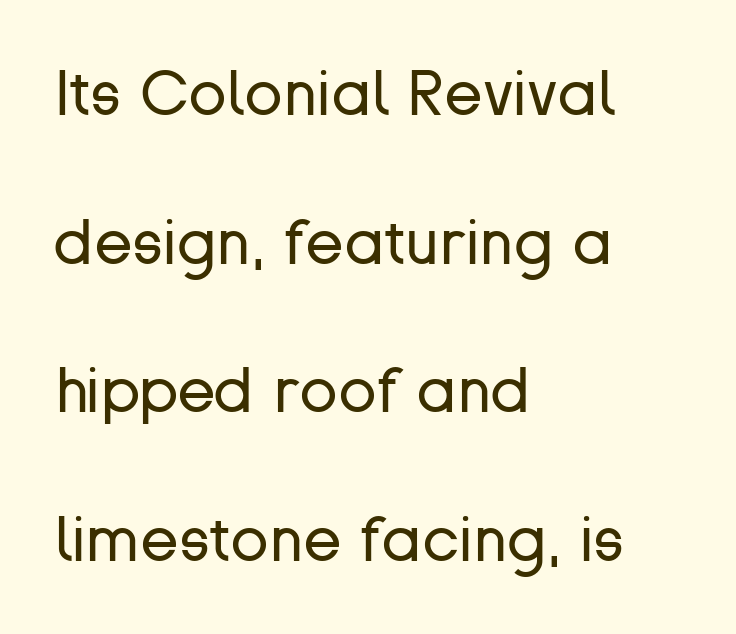
Q: Is the text bold? A: No.
Q: Is the text italic (slanted)? A: No, it is upright.
Q: Is the typeface a serif or a sans-serif typeface? A: Sans-serif.
Q: Is the text underlined? A: No.
Q: How is the paragraph aligned? A: Left-aligned.
Q: Is the spacing between letters normal or unusually wide? A: Normal.
Q: Is the spacing between lines tight, normal or loose? A: Loose.
Q: Width (condensed, normal, or wide)? A: Normal.
Q: Stroke contrast? A: Low.
Q: x-height? A: Medium.
Q: Monospaced? A: No.
